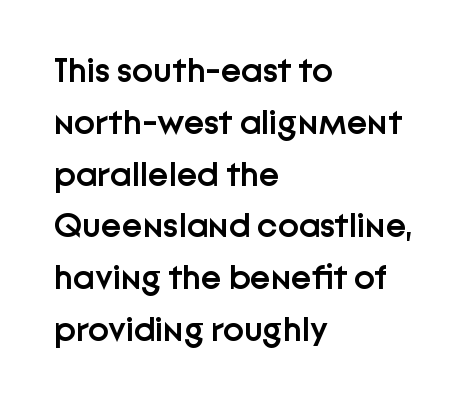
Q: Is the text bold? A: Semi-bold.
Q: Is the text italic (slanted)? A: No, it is upright.
Q: Is the typeface a serif or a sans-serif typeface? A: Sans-serif.
Q: Is the text underlined? A: No.
Q: How is the paragraph aligned? A: Left-aligned.
Q: Is the spacing between letters normal or unusually wide? A: Normal.
Q: Is the spacing between lines tight, normal or loose? A: Normal.
Q: Width (condensed, normal, or wide)? A: Normal.
Q: Stroke contrast? A: Low.
Q: x-height? A: Medium.
Q: Monospaced? A: No.
